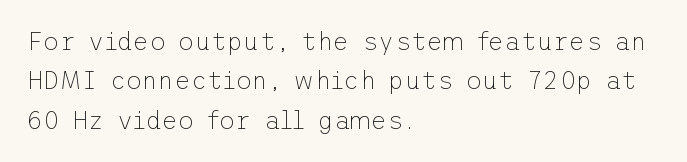
The image shows 25 px text type, upright; set left-aligned, normal line spacing (1.58x), normal letter spacing, not underlined.
